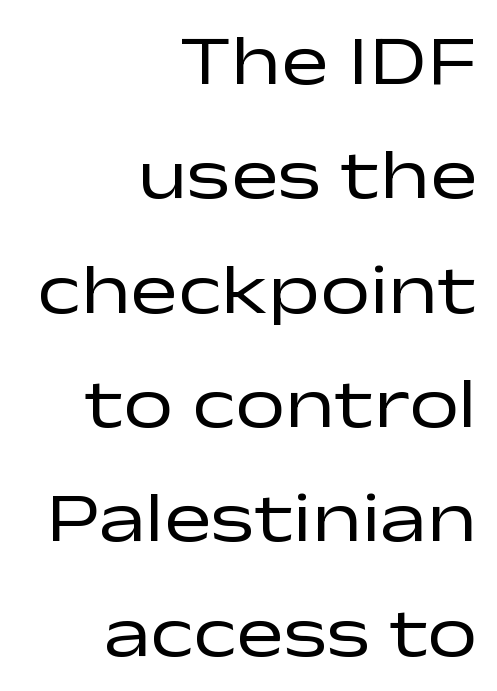
Q: Is the text bold? A: No.
Q: Is the text italic (slanted)? A: No, it is upright.
Q: Is the typeface a serif or a sans-serif typeface? A: Sans-serif.
Q: Is the text underlined? A: No.
Q: How is the paragraph aligned? A: Right-aligned.
Q: Is the spacing between letters normal or unusually wide? A: Normal.
Q: Is the spacing between lines tight, normal or loose? A: Normal.
Q: Width (condensed, normal, or wide)? A: Wide.
Q: Stroke contrast? A: Low.
Q: x-height? A: Medium.
Q: Monospaced? A: No.
